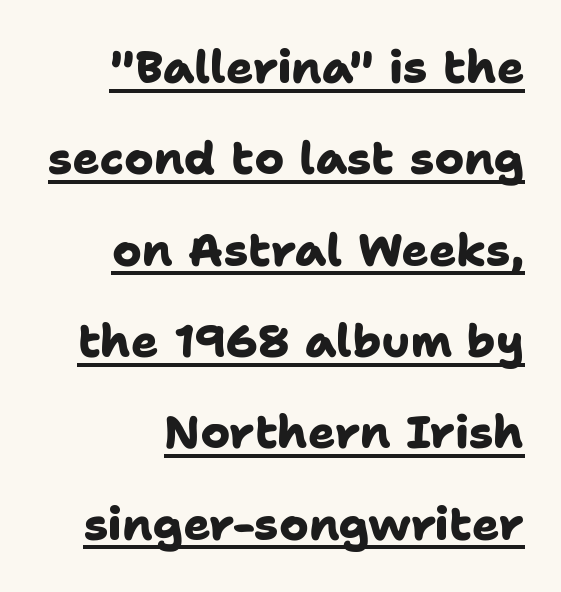
Nothing sits at the stroke ends, so this counts as sans-serif. Does extra space separate the letters? No, they use regular spacing. Quick note: interline space is abundant. Spacing verdict: proportional, widths tailored to each character. A student would call this right alignment; a typographer would say flush right, rag left. The words here are underlined.
